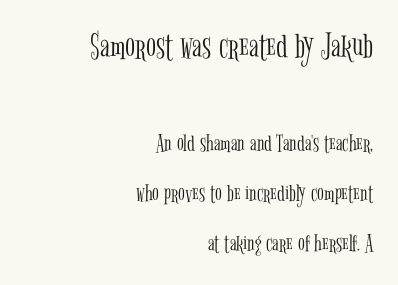
The image shows 37 px light, condensed serif type, upright; set right-aligned, loose line spacing (2.01x), normal letter spacing, not underlined; the first (top) block is 1.48x larger; low stroke contrast and a medium x-height.
